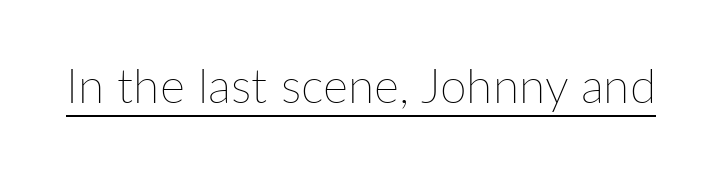
The image shows 48 px thin type, upright; set normal letter spacing, underlined; low stroke contrast and a medium x-height.
